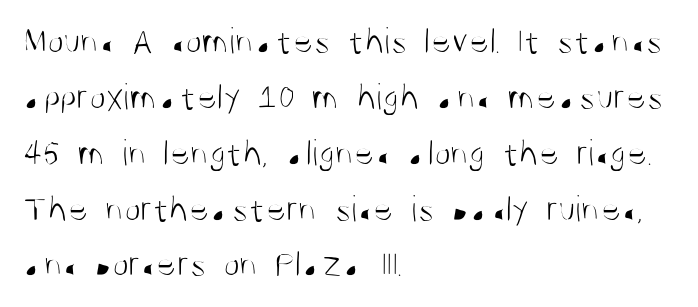
Q: Is the text bold? A: No.
Q: Is the text italic (slanted)? A: No, it is upright.
Q: Is the typeface a serif or a sans-serif typeface? A: Sans-serif.
Q: Is the text underlined? A: No.
Q: How is the paragraph aligned? A: Left-aligned.
Q: Is the spacing between letters normal or unusually wide? A: Normal.
Q: Is the spacing between lines tight, normal or loose? A: Normal.
Q: Width (condensed, normal, or wide)? A: Condensed.
Q: Stroke contrast? A: Medium.
Q: x-height? A: Large.
Q: Monospaced? A: No.
